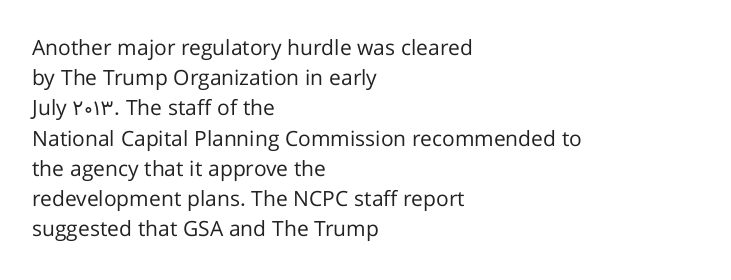
Q: Is the text bold? A: No.
Q: Is the text italic (slanted)? A: No, it is upright.
Q: Is the text underlined? A: No.
Q: How is the paragraph aligned? A: Left-aligned.
Q: Is the spacing between letters normal or unusually wide? A: Normal.
Q: Is the spacing between lines tight, normal or loose? A: Normal.
